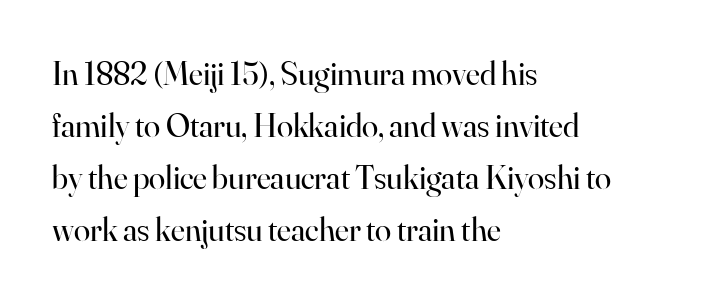
Rows of type keep a routine distance in the vertical direction. The passage shown is typed in a proportional face where columns would drift. The paragraph has a hard left edge and a soft right edge. Descenders hang freely into open space. You can tell it's not italic because the verticals are truly vertical.
